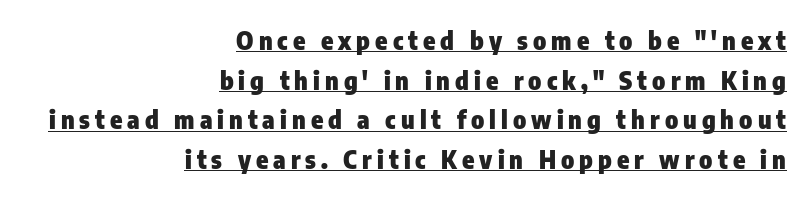
Q: Is the text bold? A: Yes.
Q: Is the text italic (slanted)? A: No, it is upright.
Q: Is the text underlined? A: Yes.
Q: How is the paragraph aligned? A: Right-aligned.
Q: Is the spacing between letters normal or unusually wide? A: Unusually wide.
Q: Is the spacing between lines tight, normal or loose? A: Normal.
